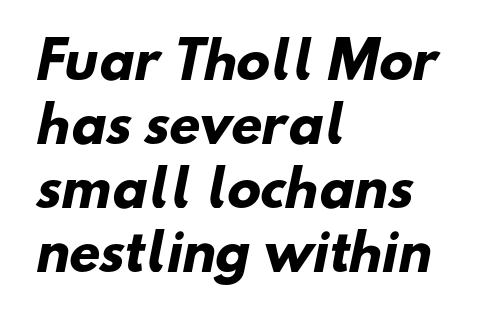
The image shows 50 px heavy sans-serif type; set left-aligned, normal line spacing (1.28x), normal letter spacing, not underlined; low stroke contrast and a small x-height.
